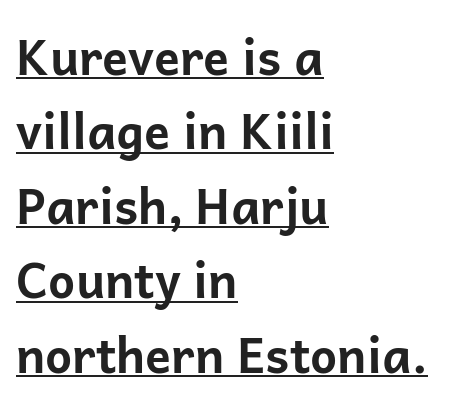
Q: Is the text bold? A: Yes.
Q: Is the text italic (slanted)? A: No, it is upright.
Q: Is the typeface a serif or a sans-serif typeface? A: Sans-serif.
Q: Is the text underlined? A: Yes.
Q: How is the paragraph aligned? A: Left-aligned.
Q: Is the spacing between letters normal or unusually wide? A: Normal.
Q: Is the spacing between lines tight, normal or loose? A: Normal.
Q: Width (condensed, normal, or wide)? A: Normal.
Q: Stroke contrast? A: Low.
Q: x-height? A: Medium.
Q: Monospaced? A: No.
